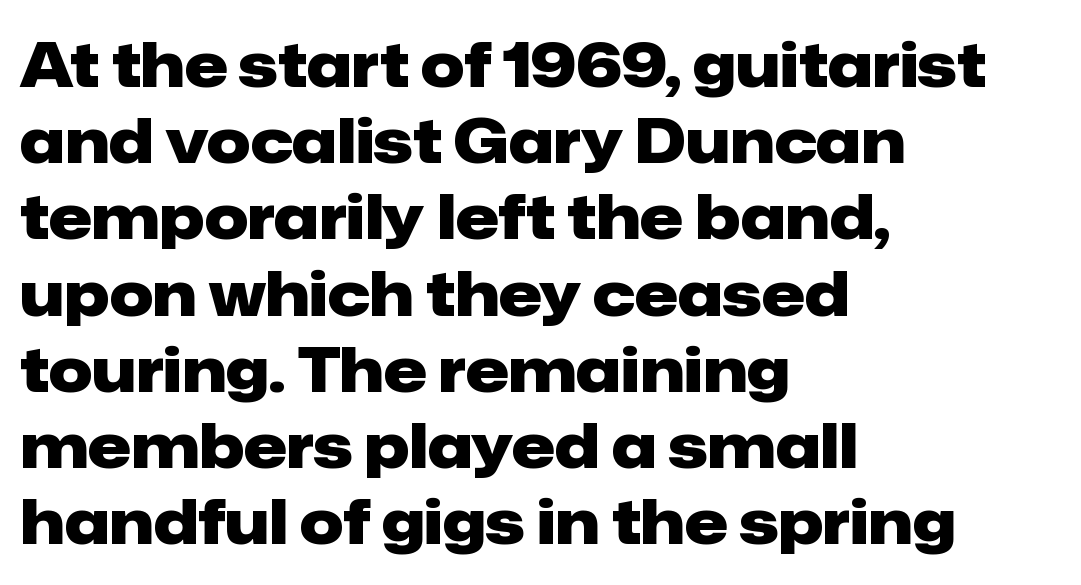
Q: Is the text bold? A: Yes.
Q: Is the text italic (slanted)? A: No, it is upright.
Q: Is the typeface a serif or a sans-serif typeface? A: Sans-serif.
Q: Is the text underlined? A: No.
Q: How is the paragraph aligned? A: Left-aligned.
Q: Is the spacing between letters normal or unusually wide? A: Normal.
Q: Is the spacing between lines tight, normal or loose? A: Normal.
Q: Width (condensed, normal, or wide)? A: Normal.
Q: Stroke contrast? A: Low.
Q: x-height? A: Medium.
Q: Monospaced? A: No.
